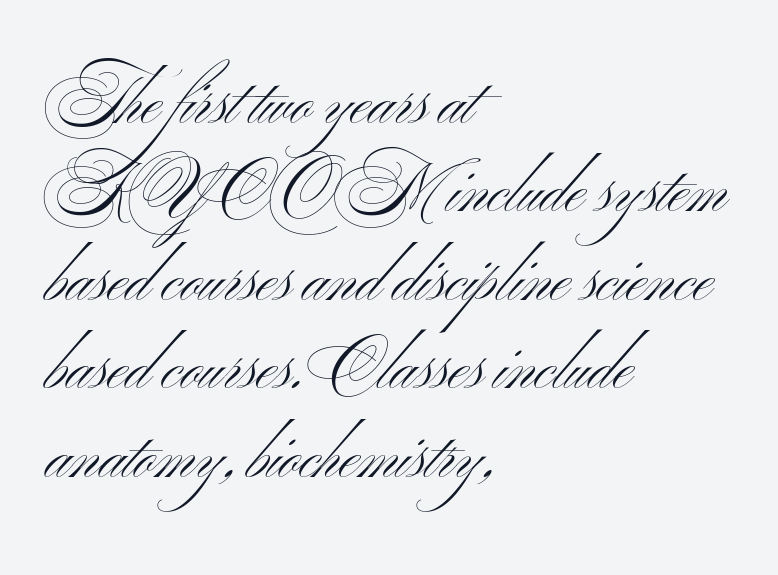
The image shows 65 px light, wide sans-serif type; set left-aligned, normal line spacing (1.36x), normal letter spacing, not underlined; medium stroke contrast and a small x-height.
